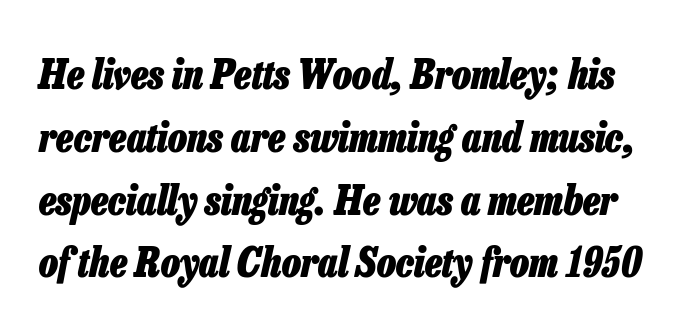
Summary of weight: heavy, a full bold. Beneath every word, the page is bare. The whole block is typeset with a tilt. Note the varied advance widths — an 'i' is clearly narrower than an 'm'.
